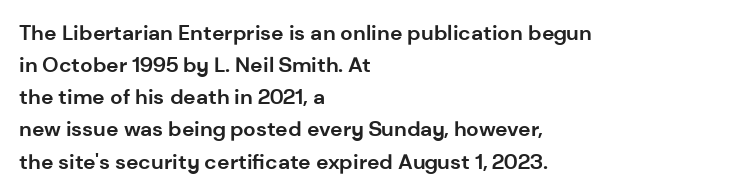
Q: Is the text bold? A: Yes.
Q: Is the text italic (slanted)? A: No, it is upright.
Q: Is the text underlined? A: No.
Q: How is the paragraph aligned? A: Left-aligned.
Q: Is the spacing between letters normal or unusually wide? A: Normal.
Q: Is the spacing between lines tight, normal or loose? A: Normal.
